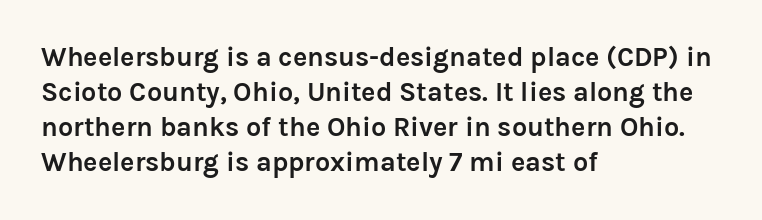
Q: Is the text bold? A: Yes.
Q: Is the text italic (slanted)? A: No, it is upright.
Q: Is the text underlined? A: No.
Q: How is the paragraph aligned? A: Left-aligned.
Q: Is the spacing between letters normal or unusually wide? A: Normal.
Q: Is the spacing between lines tight, normal or loose? A: Normal.
